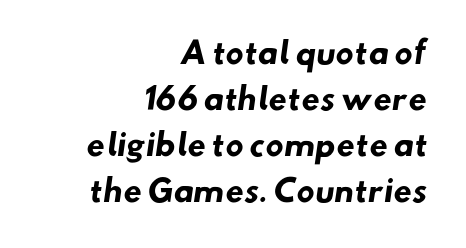
{"serif": "no", "bold": "yes", "weight": "heavy", "width": "normal", "stroke_contrast": "low", "x_height": "small", "monospaced": "no", "underline": "no", "align": "right", "line_spacing": "normal", "line_spacing_ratio": 1.53, "letter_spacing": "normal", "letter_spacing_em": 0.0, "glyph_px": 30}
